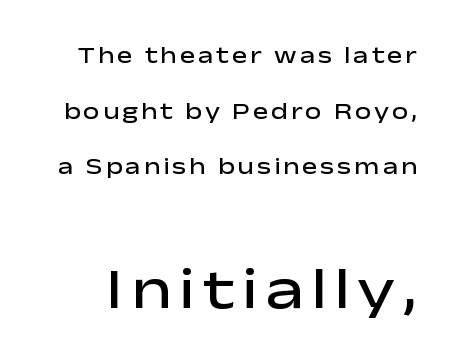
{"serif": "no", "italic": "no", "bold": "semi", "weight": "semibold", "width": "wide", "stroke_contrast": "low", "x_height": "medium", "monospaced": "no", "underline": "no", "line_spacing": "loose", "line_spacing_ratio": 2.42, "larger_block": "second", "size_ratio": 2.52, "glyph_px": 58}
